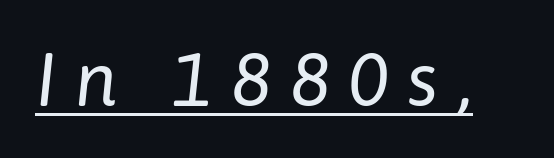
Q: Is the text bold? A: No.
Q: Is the text italic (slanted)? A: Yes, it leans right by about 6 degrees.
Q: Is the text underlined? A: Yes.
Q: Is the spacing between letters normal or unusually wide? A: Unusually wide.
Q: Width (condensed, normal, or wide)? A: Normal.
Q: Stroke contrast? A: Low.
Q: x-height? A: Medium.
Q: Monospaced? A: No.
